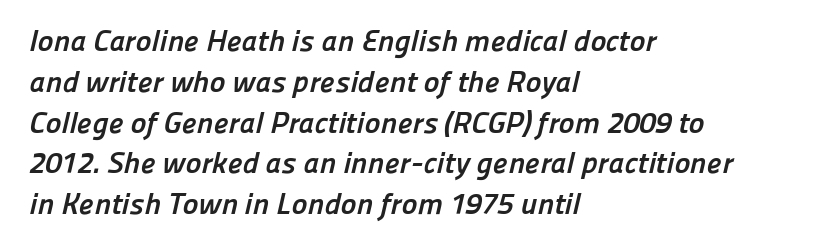
Q: Is the text bold? A: Yes.
Q: Is the typeface a serif or a sans-serif typeface? A: Sans-serif.
Q: Is the text underlined? A: No.
Q: How is the paragraph aligned? A: Left-aligned.
Q: Is the spacing between letters normal or unusually wide? A: Normal.
Q: Is the spacing between lines tight, normal or loose? A: Normal.
Q: Width (condensed, normal, or wide)? A: Normal.
Q: Stroke contrast? A: Low.
Q: x-height? A: Medium.
Q: Monospaced? A: No.
